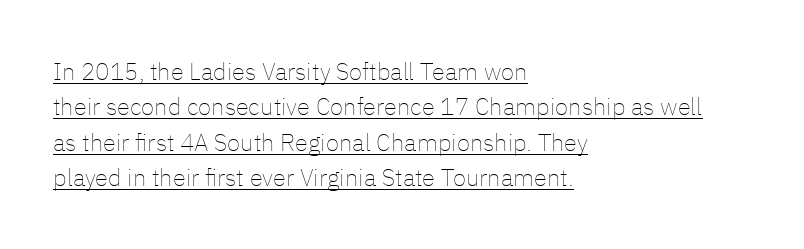
The image shows 24 px text type, upright; set left-aligned, normal line spacing (1.47x), normal letter spacing, underlined.
